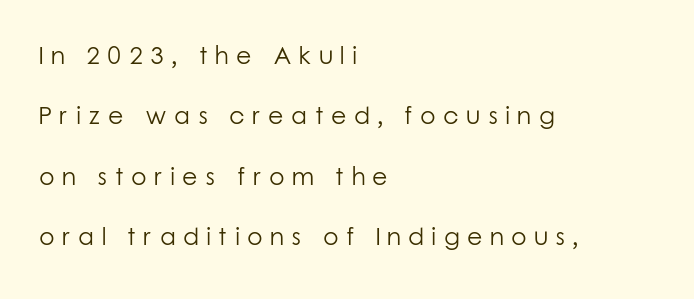
The image shows 25 px text type, upright; set left-aligned, loose line spacing (2.42x), unusually wide letter spacing (+0.29 em), not underlined.
